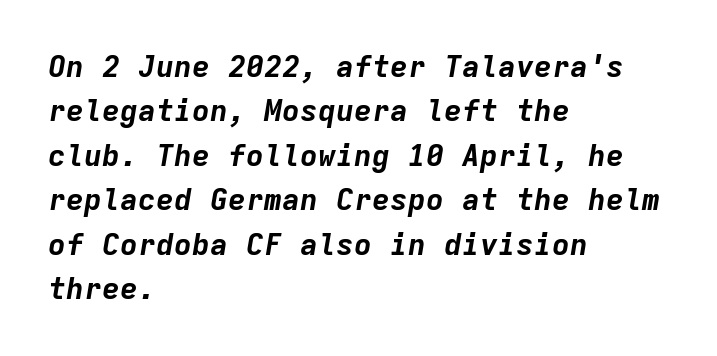
Q: Is the text bold? A: Yes.
Q: Is the text italic (slanted)? A: Yes, it leans right by about 9 degrees.
Q: Is the text underlined? A: No.
Q: How is the paragraph aligned? A: Left-aligned.
Q: Is the spacing between letters normal or unusually wide? A: Normal.
Q: Is the spacing between lines tight, normal or loose? A: Normal.
Q: Width (condensed, normal, or wide)? A: Normal.
Q: Stroke contrast? A: Low.
Q: x-height? A: Medium.
Q: Monospaced? A: Yes.
